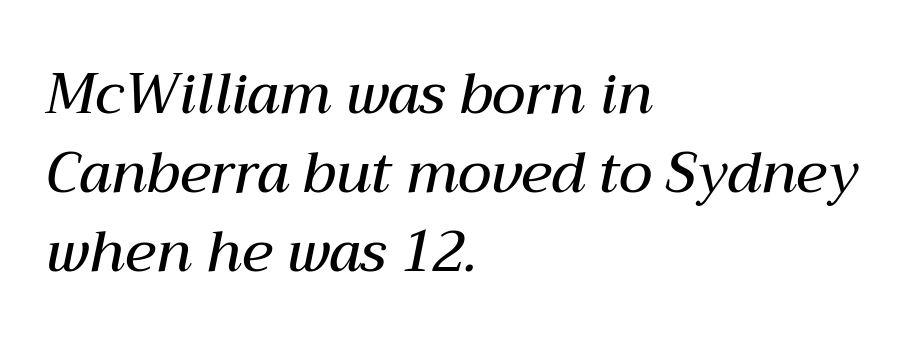
Q: Is the text bold? A: Semi-bold.
Q: Is the text italic (slanted)? A: Yes, it leans right by about 12 degrees.
Q: Is the text underlined? A: No.
Q: How is the paragraph aligned? A: Left-aligned.
Q: Is the spacing between letters normal or unusually wide? A: Normal.
Q: Is the spacing between lines tight, normal or loose? A: Normal.
Q: Width (condensed, normal, or wide)? A: Normal.
Q: Stroke contrast? A: Medium.
Q: x-height? A: Medium.
Q: Monospaced? A: No.
